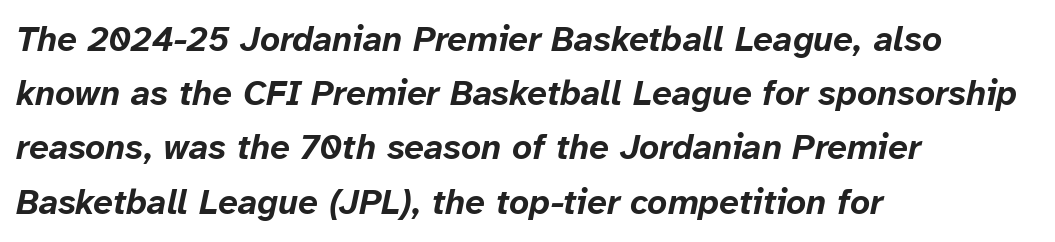
{"italic": "yes", "lean": "right", "slant_degrees": 12, "bold": "yes", "weight": "bold", "width": "normal", "stroke_contrast": "low", "x_height": "medium", "monospaced": "no", "underline": "no", "align": "left", "line_spacing": "normal", "line_spacing_ratio": 1.55, "letter_spacing": "normal", "letter_spacing_em": 0.0, "glyph_px": 35}
